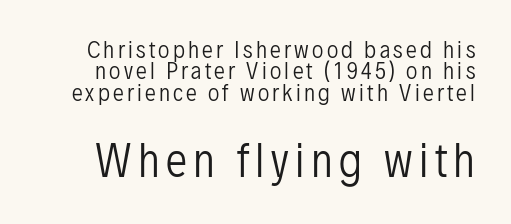
In this sample the second text group is rendered at the bigger scale. The letters carry no serifs — their stems end cleanly without finishing strokes. The specimen reads as upright at a glance. The font sits on the lighter half of the weight spectrum, regular included. Honestly, the rows look squashed on top of each other.
